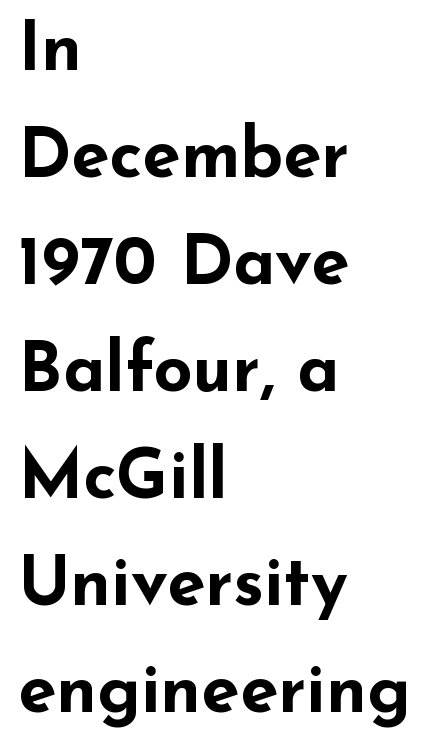
Q: Is the text bold? A: Yes.
Q: Is the text italic (slanted)? A: No, it is upright.
Q: Is the typeface a serif or a sans-serif typeface? A: Sans-serif.
Q: Is the text underlined? A: No.
Q: How is the paragraph aligned? A: Left-aligned.
Q: Is the spacing between letters normal or unusually wide? A: Normal.
Q: Is the spacing between lines tight, normal or loose? A: Normal.
Q: Width (condensed, normal, or wide)? A: Wide.
Q: Stroke contrast? A: Low.
Q: x-height? A: Small.
Q: Monospaced? A: No.
